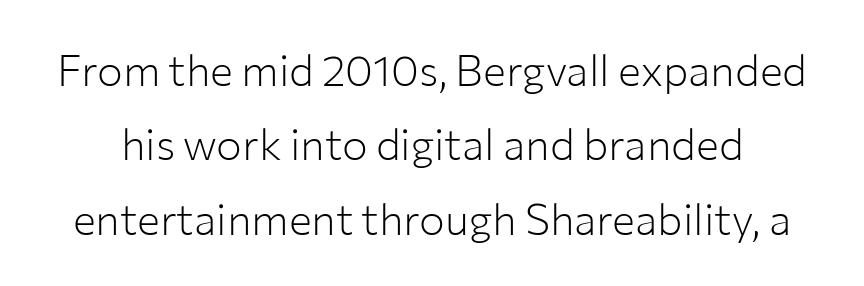
A typesetter would mark this as roman, not italic. Underlining? Definitely not there. This reads as an unemphasized weight, regular at the heaviest. The letters advance in unequal steps, a hallmark of proportional type. The rendering shows plain stroke endings on the letterforms — a sans-serif design.
